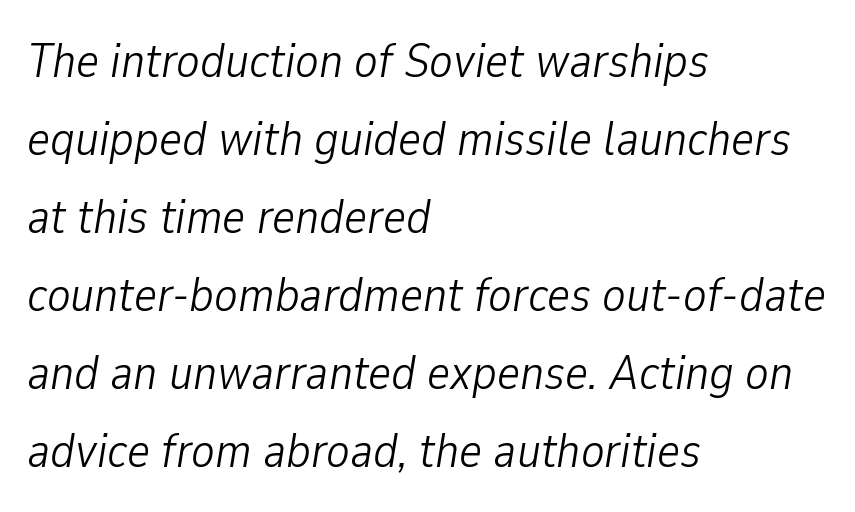
Q: Is the text bold? A: No.
Q: Is the text italic (slanted)? A: Yes, it leans right by about 9 degrees.
Q: Is the text underlined? A: No.
Q: How is the paragraph aligned? A: Left-aligned.
Q: Is the spacing between letters normal or unusually wide? A: Normal.
Q: Is the spacing between lines tight, normal or loose? A: Normal.
Q: Width (condensed, normal, or wide)? A: Condensed.
Q: Stroke contrast? A: Low.
Q: x-height? A: Medium.
Q: Monospaced? A: No.
